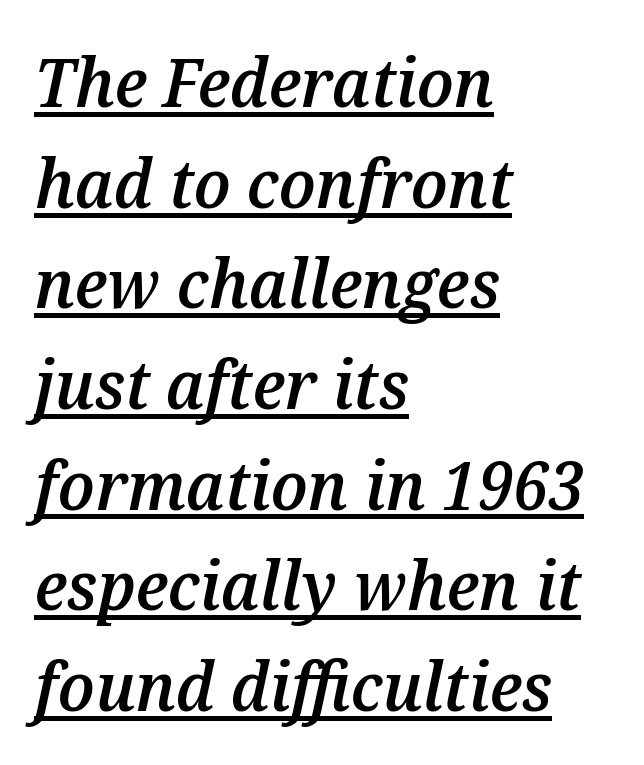
Q: Is the text bold? A: Semi-bold.
Q: Is the text italic (slanted)? A: Yes, it leans right by about 12 degrees.
Q: Is the text underlined? A: Yes.
Q: How is the paragraph aligned? A: Left-aligned.
Q: Is the spacing between letters normal or unusually wide? A: Normal.
Q: Is the spacing between lines tight, normal or loose? A: Normal.
Q: Width (condensed, normal, or wide)? A: Normal.
Q: Stroke contrast? A: Medium.
Q: x-height? A: Medium.
Q: Monospaced? A: No.
